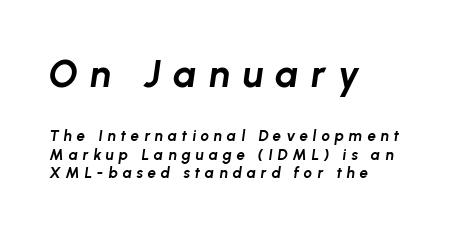
Q: Is the text bold? A: Yes.
Q: Is the text italic (slanted)? A: Yes, it leans right by about 8 degrees.
Q: Is the text underlined? A: No.
Q: How is the paragraph aligned? A: Left-aligned.
Q: Is the spacing between letters normal or unusually wide? A: Unusually wide.
Q: Which block of text is set in a larger size, the first (top) or the second (bottom)? A: The first (top) one.
Q: Width (condensed, normal, or wide)? A: Normal.
Q: Stroke contrast? A: Low.
Q: x-height? A: Medium.
Q: Monospaced? A: No.
